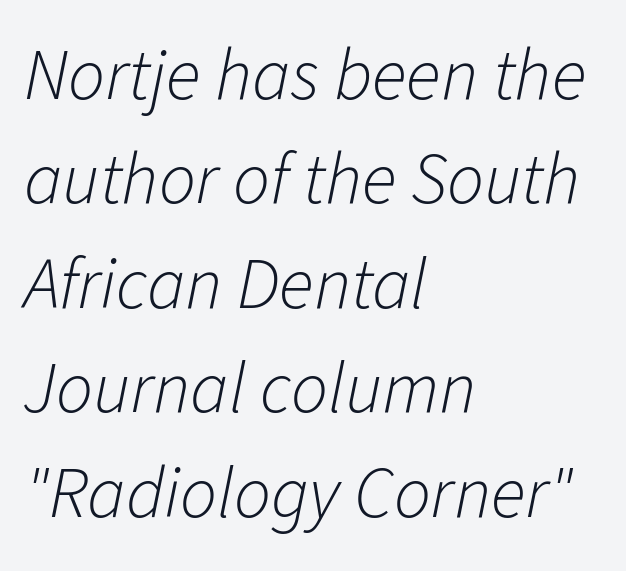
Q: Is the text bold? A: No.
Q: Is the text italic (slanted)? A: Yes, it leans right by about 11 degrees.
Q: Is the text underlined? A: No.
Q: How is the paragraph aligned? A: Left-aligned.
Q: Is the spacing between letters normal or unusually wide? A: Normal.
Q: Is the spacing between lines tight, normal or loose? A: Normal.
Q: Width (condensed, normal, or wide)? A: Normal.
Q: Stroke contrast? A: Low.
Q: x-height? A: Medium.
Q: Monospaced? A: No.
